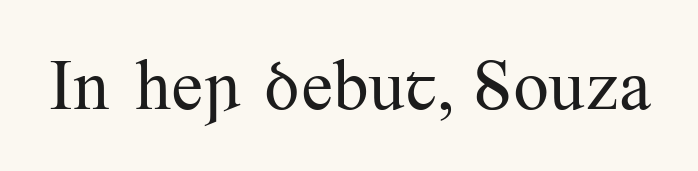
The image shows 71 px regular-weight serif type, upright; set normal letter spacing, not underlined; medium stroke contrast and a small x-height.
